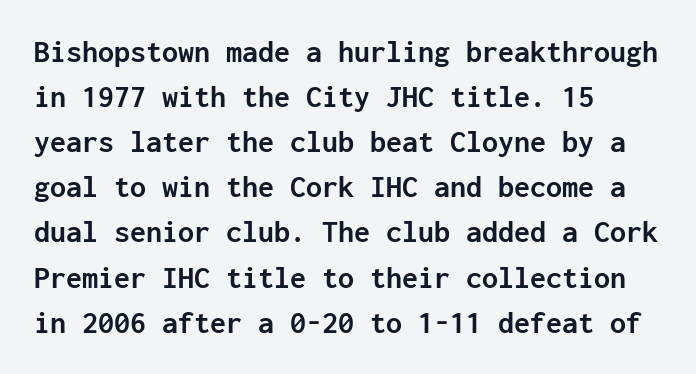
Letterform terminals end flat and unadorned throughout the passage. Strong, thick strokes mark this as bold type. The paragraph shown leans on its left margin. Nothing unusual about the tracking: characters are spaced as the font intends. The passage shown is typed in a monospace face where columns stay perfectly aligned.
